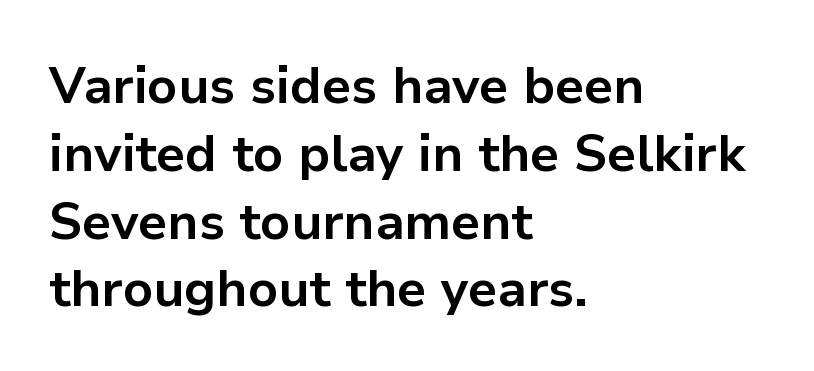
Q: Is the text bold? A: Yes.
Q: Is the text italic (slanted)? A: No, it is upright.
Q: Is the typeface a serif or a sans-serif typeface? A: Sans-serif.
Q: Is the text underlined? A: No.
Q: How is the paragraph aligned? A: Left-aligned.
Q: Is the spacing between letters normal or unusually wide? A: Normal.
Q: Is the spacing between lines tight, normal or loose? A: Normal.
Q: Width (condensed, normal, or wide)? A: Normal.
Q: Stroke contrast? A: Low.
Q: x-height? A: Medium.
Q: Monospaced? A: No.
